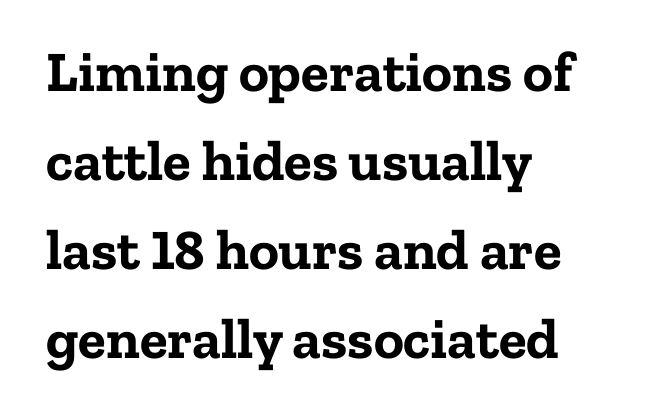
The vertical gap from one line to the next is medium. The letters sit at their default tracking, neither squeezed nor spread. Descenders hang freely into open space. Reading down the block, your eye returns to a fixed left position each line.
